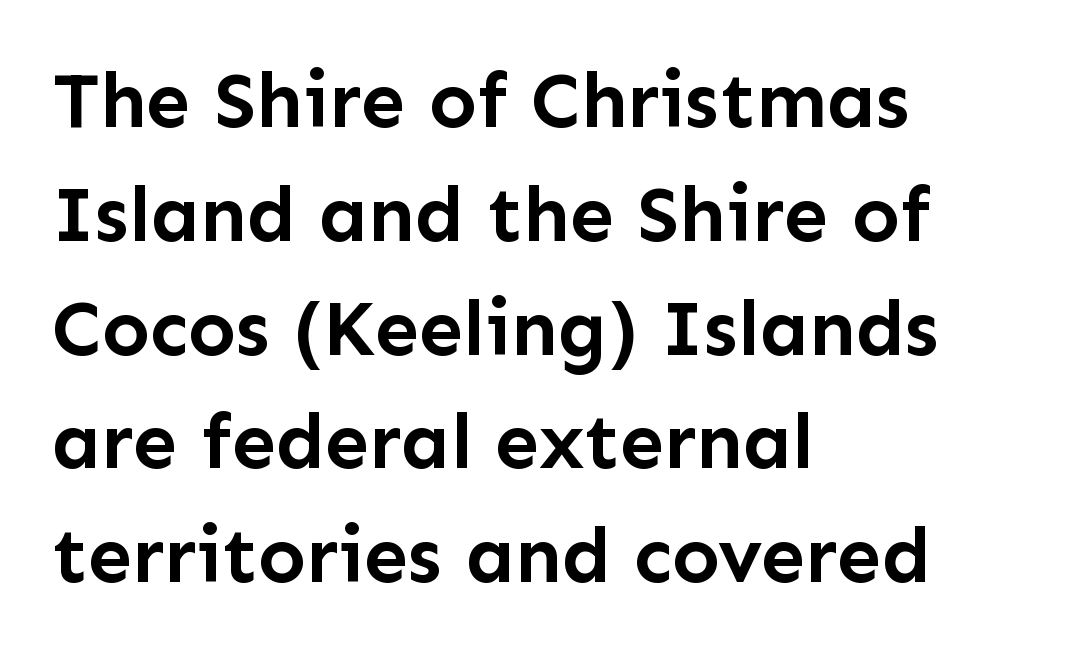
The image shows 79 px semibold sans-serif type, upright; set left-aligned, normal line spacing (1.44x), normal letter spacing, not underlined; low stroke contrast and a medium x-height.
